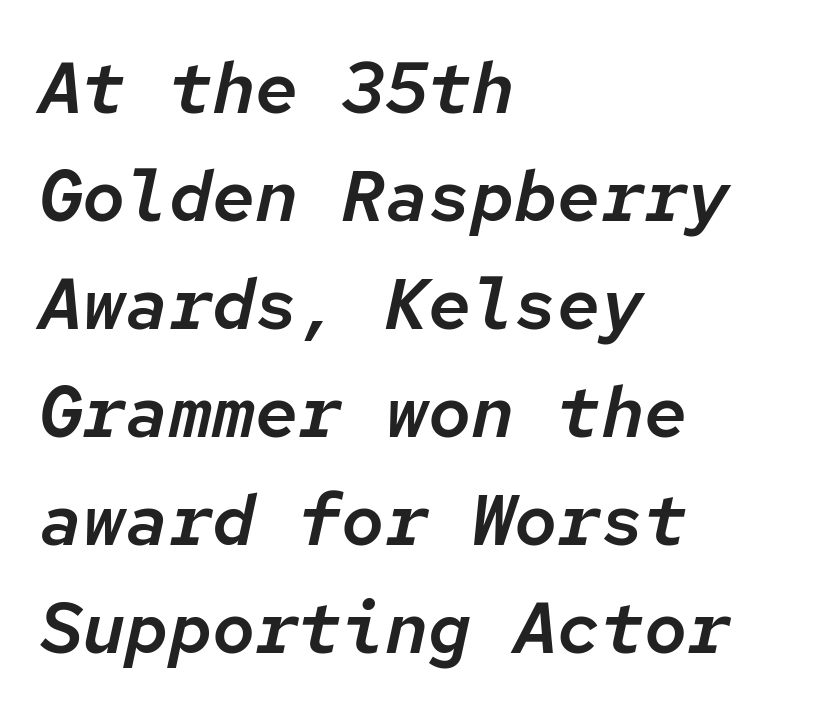
{"italic": "yes", "lean": "right", "slant_degrees": 12, "width": "normal", "stroke_contrast": "low", "x_height": "medium", "monospaced": "yes", "underline": "no", "align": "left", "line_spacing": "normal", "line_spacing_ratio": 1.5, "letter_spacing": "normal", "letter_spacing_em": 0.0, "glyph_px": 72}
